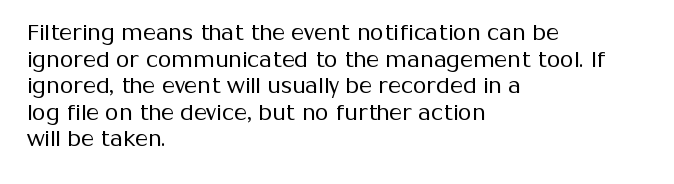
Q: Is the text bold? A: No.
Q: Is the text italic (slanted)? A: No, it is upright.
Q: Is the text underlined? A: No.
Q: How is the paragraph aligned? A: Left-aligned.
Q: Is the spacing between letters normal or unusually wide? A: Normal.
